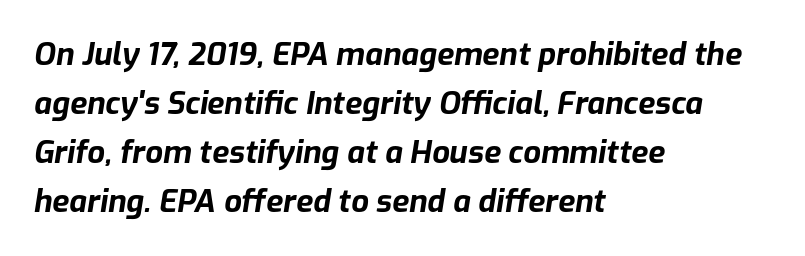
Q: Is the text bold? A: Yes.
Q: Is the text italic (slanted)? A: Yes, it leans right by about 9 degrees.
Q: Is the text underlined? A: No.
Q: How is the paragraph aligned? A: Left-aligned.
Q: Is the spacing between letters normal or unusually wide? A: Normal.
Q: Is the spacing between lines tight, normal or loose? A: Normal.
Q: Width (condensed, normal, or wide)? A: Normal.
Q: Stroke contrast? A: Low.
Q: x-height? A: Medium.
Q: Monospaced? A: No.
